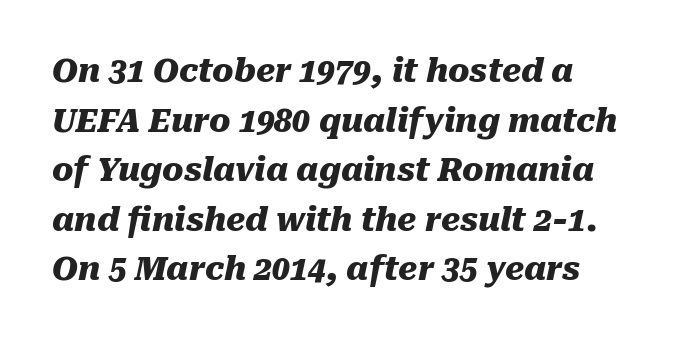
Q: Is the text bold? A: Yes.
Q: Is the text italic (slanted)? A: Yes, it leans right by about 10 degrees.
Q: Is the text underlined? A: No.
Q: Is the spacing between letters normal or unusually wide? A: Normal.
Q: Is the spacing between lines tight, normal or loose? A: Normal.
Q: Width (condensed, normal, or wide)? A: Normal.
Q: Stroke contrast? A: Medium.
Q: x-height? A: Medium.
Q: Monospaced? A: No.
